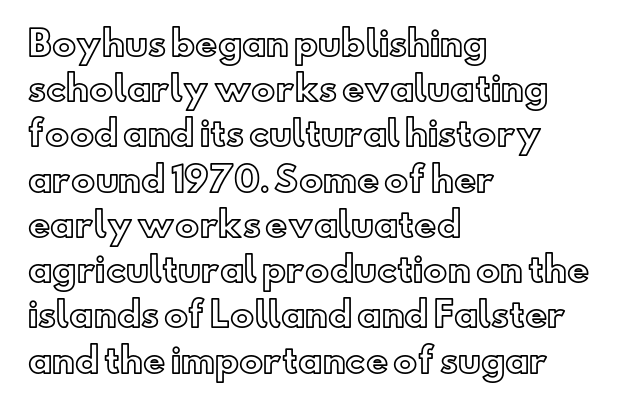
Q: Is the text italic (slanted)? A: No, it is upright.
Q: Is the text underlined? A: No.
Q: How is the paragraph aligned? A: Left-aligned.
Q: Is the spacing between letters normal or unusually wide? A: Normal.
Q: Is the spacing between lines tight, normal or loose? A: Normal.
Q: Width (condensed, normal, or wide)? A: Normal.
Q: x-height? A: Small.
Q: Monospaced? A: No.
